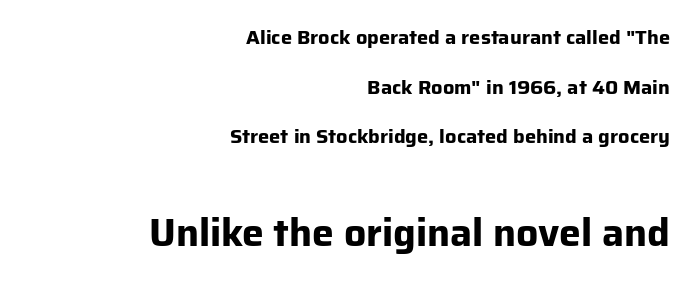
The image shows 39 px bold sans-serif type, upright; set right-aligned, loose line spacing (2.48x), normal letter spacing, not underlined; the second (bottom) block is 1.95x larger; low stroke contrast and a medium x-height.
